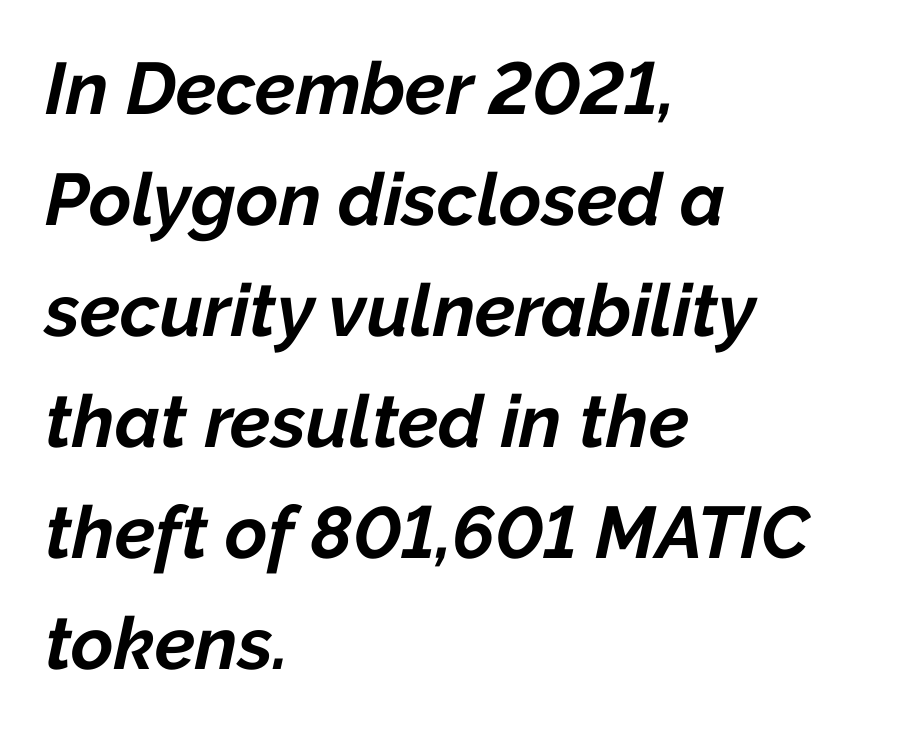
The image shows 73 px bold type, italic (leaning right); set left-aligned, normal line spacing (1.52x), normal letter spacing, not underlined; low stroke contrast and a medium x-height.
